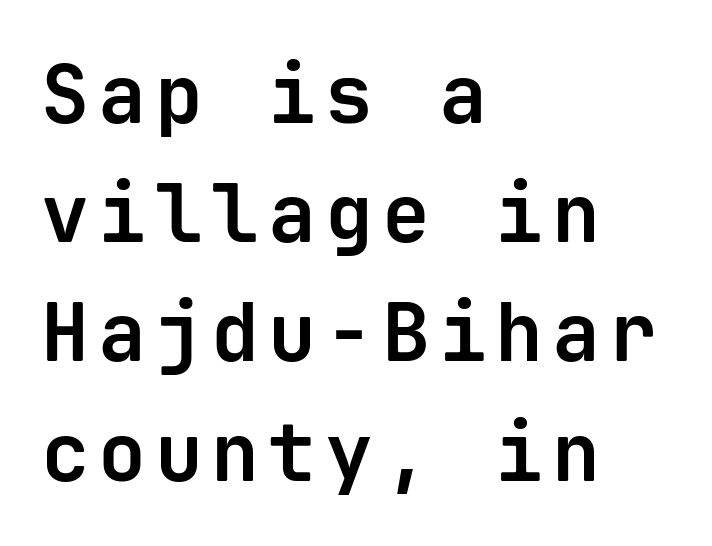
Q: Is the text bold? A: Yes.
Q: Is the text italic (slanted)? A: No, it is upright.
Q: Is the typeface a serif or a sans-serif typeface? A: Sans-serif.
Q: Is the text underlined? A: No.
Q: How is the paragraph aligned? A: Left-aligned.
Q: Is the spacing between lines tight, normal or loose? A: Normal.
Q: Width (condensed, normal, or wide)? A: Normal.
Q: Stroke contrast? A: Low.
Q: x-height? A: Medium.
Q: Monospaced? A: Yes.
